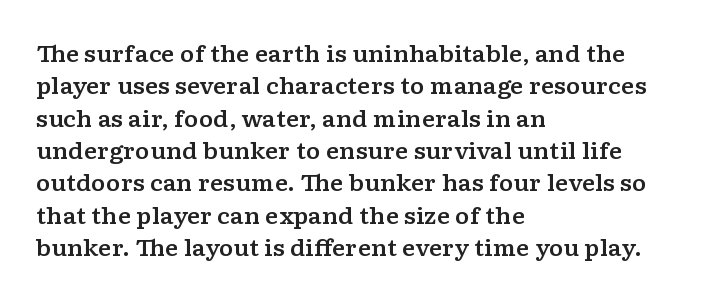
Q: Is the text italic (slanted)? A: No, it is upright.
Q: Is the text underlined? A: No.
Q: How is the paragraph aligned? A: Left-aligned.
Q: Is the spacing between letters normal or unusually wide? A: Normal.
Q: Is the spacing between lines tight, normal or loose? A: Normal.
